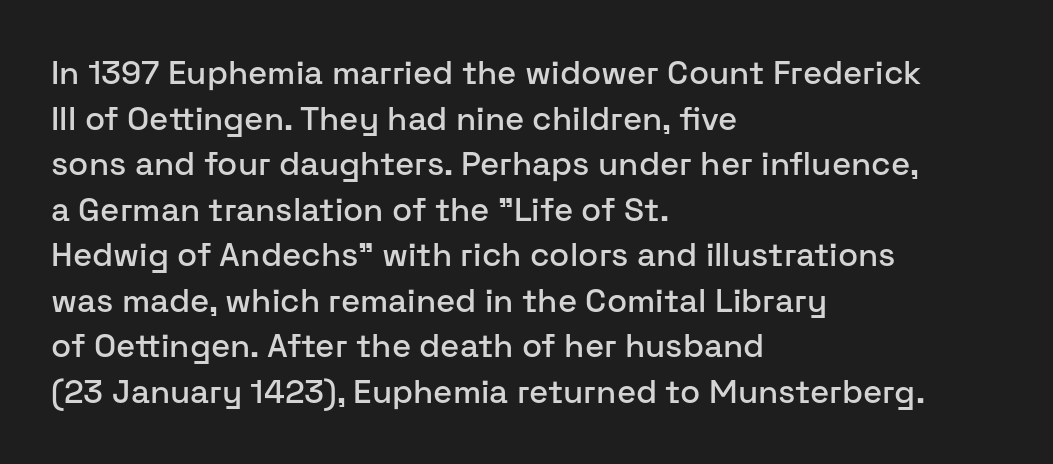
The image shows 33 px sans-serif type, upright; set left-aligned, normal line spacing (1.38x), normal letter spacing, not underlined; low stroke contrast and a medium x-height.
